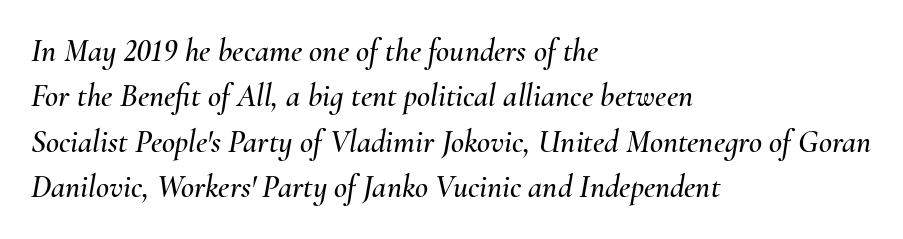
Each letter keeps its own natural width here, so spacing adapts to shape. Tall strokes in this sample are angled rather than plumb. What stands out about the letter spacing? Nothing — it is the standard amount. The designer left line spacing at the default.
